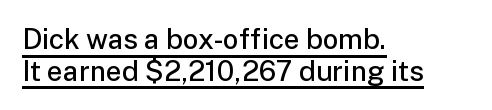
Q: Is the text bold? A: Semi-bold.
Q: Is the text italic (slanted)? A: No, it is upright.
Q: Is the typeface a serif or a sans-serif typeface? A: Sans-serif.
Q: Is the text underlined? A: Yes.
Q: How is the paragraph aligned? A: Left-aligned.
Q: Is the spacing between letters normal or unusually wide? A: Normal.
Q: Is the spacing between lines tight, normal or loose? A: Tight.
Q: Width (condensed, normal, or wide)? A: Normal.
Q: Stroke contrast? A: Low.
Q: x-height? A: Medium.
Q: Monospaced? A: No.
